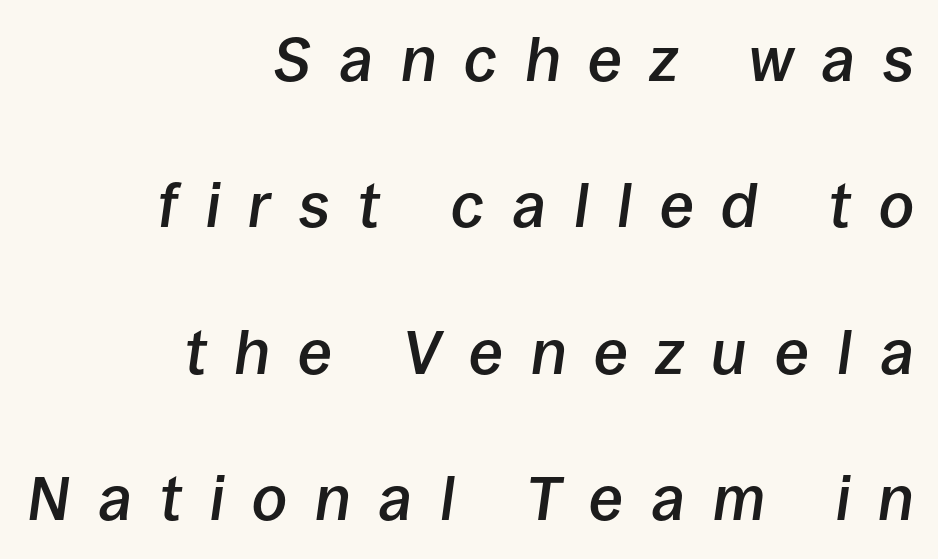
The image shows 62 px semibold type, italic (leaning right); set right-aligned, loose line spacing (2.36x), unusually wide letter spacing (+0.45 em), not underlined; low stroke contrast and a large x-height.
